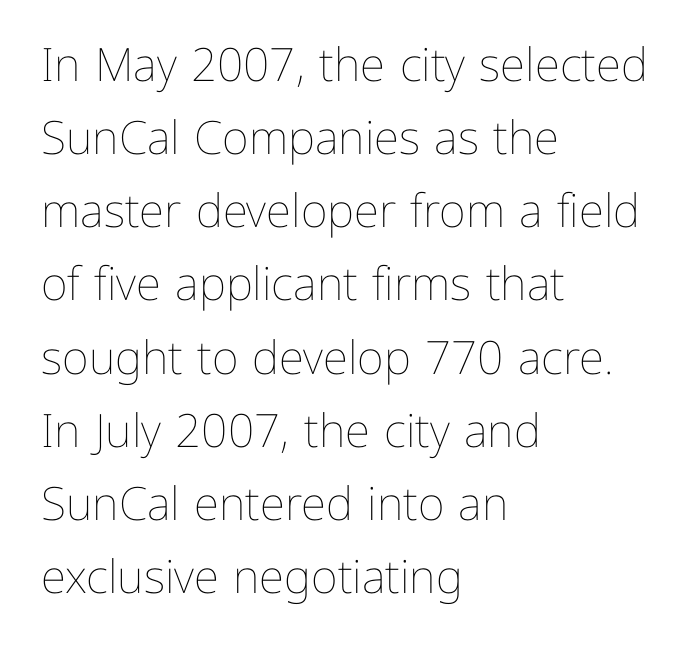
{"italic": "no", "bold": "no", "weight": "thin", "width": "normal", "stroke_contrast": "low", "x_height": "medium", "monospaced": "no", "underline": "no", "align": "left", "line_spacing": "normal", "line_spacing_ratio": 1.59, "letter_spacing": "normal", "letter_spacing_em": 0.0, "glyph_px": 46}
